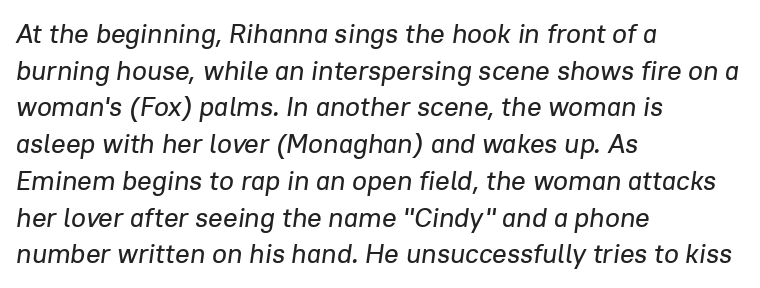
Honestly, the row spacing looks completely unremarkable. Left-aligned paragraph, ragged on the right. The rendering keeps characters at their native spacing. The text carries the slant typical of an italic or oblique font. Clear beneath every line of the passage.
